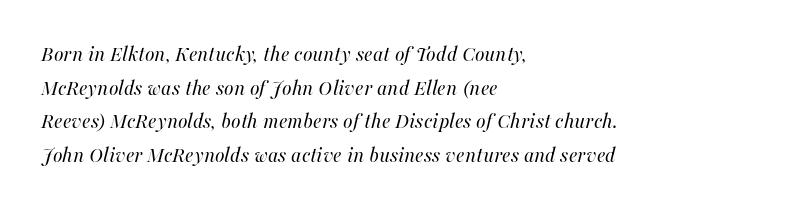
Q: Is the text bold? A: No.
Q: Is the text italic (slanted)? A: Yes, it leans right by about 16 degrees.
Q: Is the text underlined? A: No.
Q: How is the paragraph aligned? A: Left-aligned.
Q: Is the spacing between letters normal or unusually wide? A: Normal.
Q: Is the spacing between lines tight, normal or loose? A: Normal.
